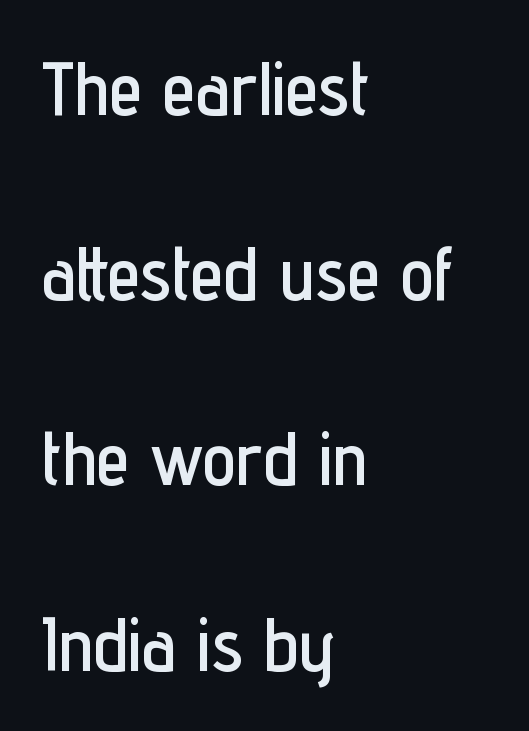
Q: Is the text italic (slanted)? A: No, it is upright.
Q: Is the typeface a serif or a sans-serif typeface? A: Sans-serif.
Q: Is the text underlined? A: No.
Q: How is the paragraph aligned? A: Left-aligned.
Q: Is the spacing between letters normal or unusually wide? A: Normal.
Q: Is the spacing between lines tight, normal or loose? A: Loose.
Q: Width (condensed, normal, or wide)? A: Condensed.
Q: Stroke contrast? A: Low.
Q: x-height? A: Medium.
Q: Monospaced? A: No.
